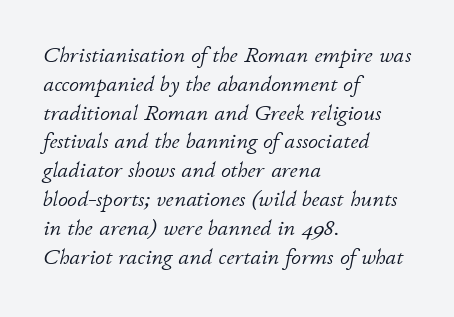
{"italic": "yes", "lean": "right", "slant_degrees": 11, "bold": "no", "underline": "no", "align": "left", "line_spacing": "normal", "line_spacing_ratio": 1.31, "letter_spacing": "normal", "letter_spacing_em": 0.0, "glyph_px": 22}
